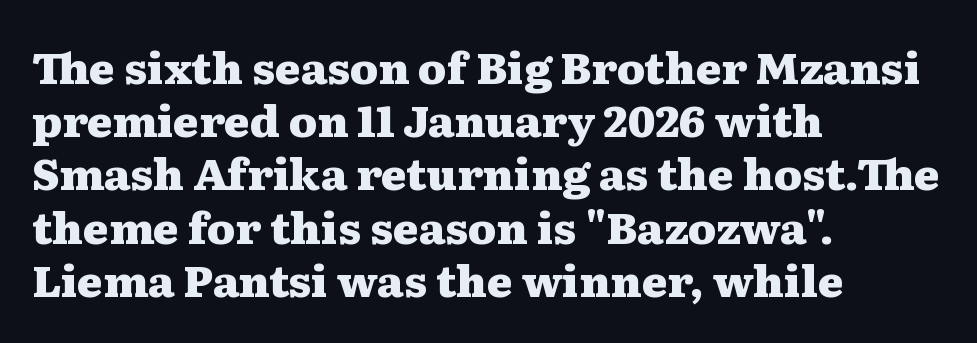
{"serif": "yes", "italic": "no", "bold": "yes", "weight": "heavy", "width": "wide", "stroke_contrast": "medium", "x_height": "medium", "monospaced": "no", "underline": "no", "align": "left", "line_spacing_ratio": 1.21, "letter_spacing": "normal", "letter_spacing_em": 0.0, "glyph_px": 44}
